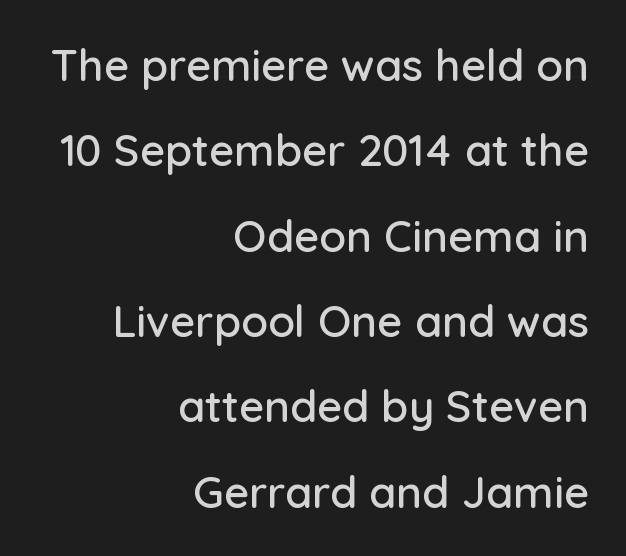
The image shows 44 px sans-serif type, upright; set right-aligned, loose line spacing (1.94x), normal letter spacing, not underlined; low stroke contrast and a medium x-height.
